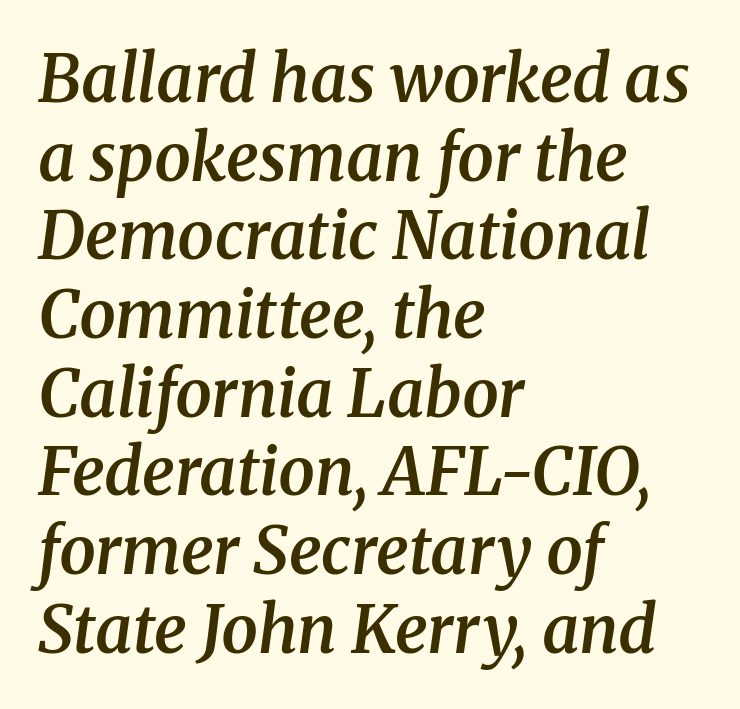
Varying glyph widths throughout — classic text-font behaviour. The line texture is even and compact thanks to regular tracking. Notice how the passage keeps a crisp vertical edge on the left only. The strokes are fattened partway — semibold, not bold. Examine the stroke ends and you'll spot serifs.
